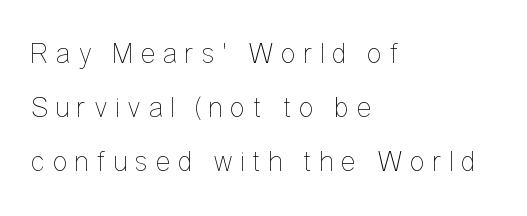
The image shows 29 px thin, condensed type, upright; set left-aligned, line spacing 1.86x, unusually wide letter spacing (+0.24 em), not underlined; low stroke contrast and a medium x-height.
